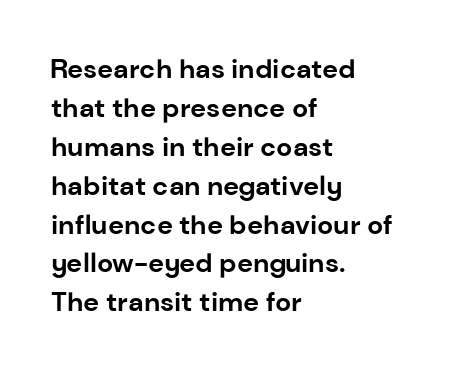
{"italic": "no", "bold": "yes", "underline": "no", "align": "left", "line_spacing": "normal", "line_spacing_ratio": 1.44, "letter_spacing": "normal", "letter_spacing_em": 0.0, "glyph_px": 27}
